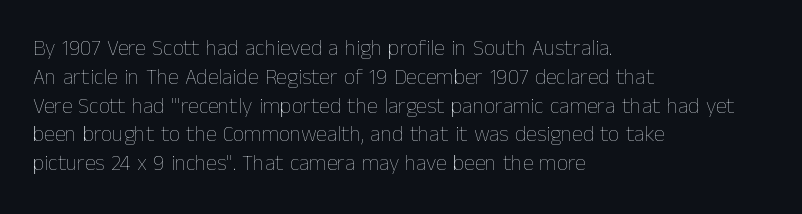
The image shows 22 px text type, upright; set left-aligned, normal line spacing (1.31x), normal letter spacing, not underlined.
